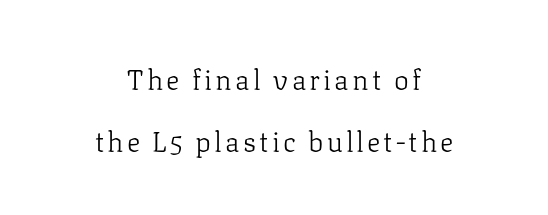
Q: Is the text bold? A: No.
Q: Is the text italic (slanted)? A: No, it is upright.
Q: Is the typeface a serif or a sans-serif typeface? A: Serif.
Q: Is the text underlined? A: No.
Q: How is the paragraph aligned? A: Centered.
Q: Is the spacing between lines tight, normal or loose? A: Loose.
Q: Width (condensed, normal, or wide)? A: Normal.
Q: Stroke contrast? A: Low.
Q: x-height? A: Medium.
Q: Monospaced? A: No.
